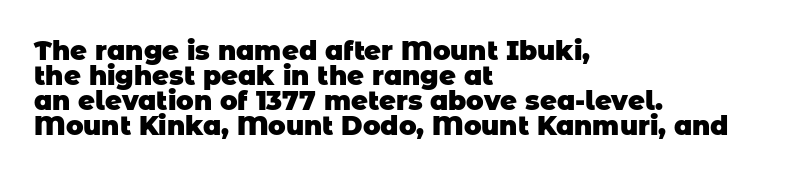
The image shows 26 px bold type; set left-aligned, tight line spacing (0.96x), normal letter spacing, not underlined.
